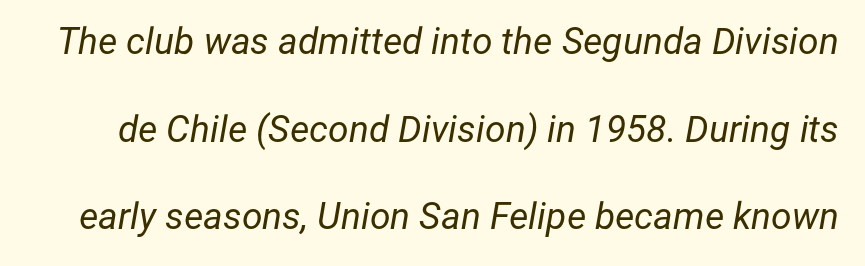
The image shows 37 px regular-weight type, italic (leaning right); set loose line spacing (2.37x), normal letter spacing, not underlined; low stroke contrast and a medium x-height.
